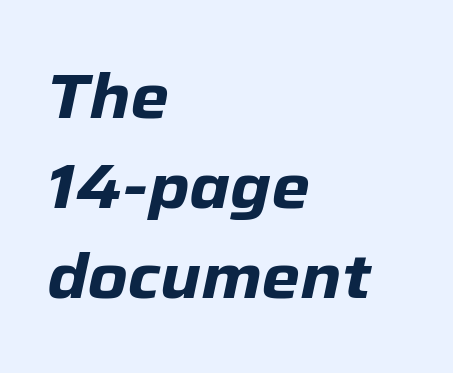
Look at the tracking — it's just the regular setting, nothing added. Does the weight exceed regular? Yes, all the way to bold. Vertical spacing — default. Do the characters align in a grid? No, the font is proportional. The specimen omits any rule beneath the text block's lines. A typesetter would mark this as italic.
